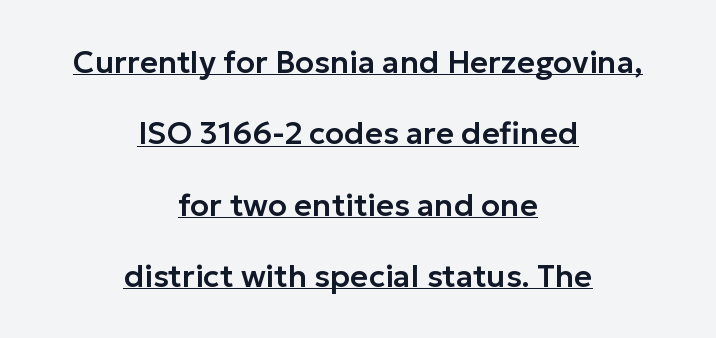
Q: Is the text italic (slanted)? A: No, it is upright.
Q: Is the typeface a serif or a sans-serif typeface? A: Sans-serif.
Q: Is the text underlined? A: Yes.
Q: How is the paragraph aligned? A: Centered.
Q: Is the spacing between letters normal or unusually wide? A: Normal.
Q: Is the spacing between lines tight, normal or loose? A: Loose.
Q: Width (condensed, normal, or wide)? A: Normal.
Q: Stroke contrast? A: Low.
Q: x-height? A: Medium.
Q: Monospaced? A: No.
